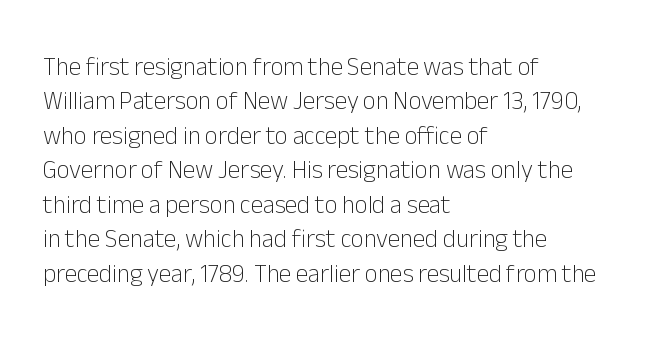
Q: Is the text bold? A: No.
Q: Is the text italic (slanted)? A: No, it is upright.
Q: Is the text underlined? A: No.
Q: How is the paragraph aligned? A: Left-aligned.
Q: Is the spacing between letters normal or unusually wide? A: Normal.
Q: Is the spacing between lines tight, normal or loose? A: Normal.
